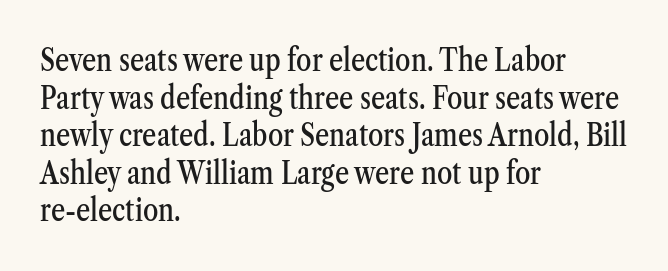
The image shows 31 px condensed serif type, upright; set left-aligned, line spacing 1.21x, normal letter spacing, not underlined; medium stroke contrast and a medium x-height.
